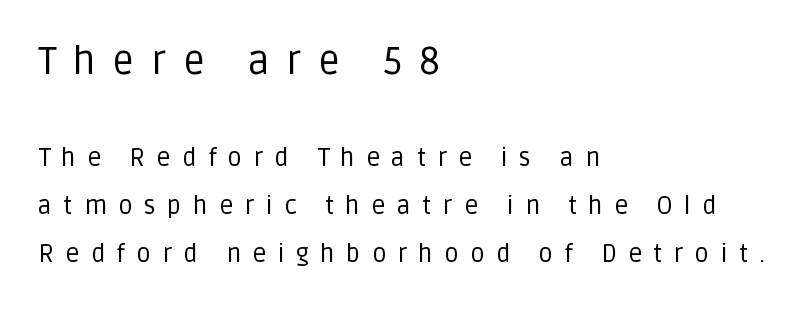
The passage is arranged the way most books set body copy — flush left. The designer dialed line spacing up above the default. Here the designer chose a conventional face with non-uniform glyph widths. Nobody drew a line under any word here. What stands out about the letter spacing? Its width — letters are far apart.
